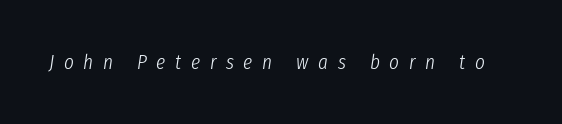
{"italic": "yes", "lean": "right", "slant_degrees": 8, "bold": "no", "underline": "no", "letter_spacing": "wide", "letter_spacing_em": 0.46, "glyph_px": 21}
